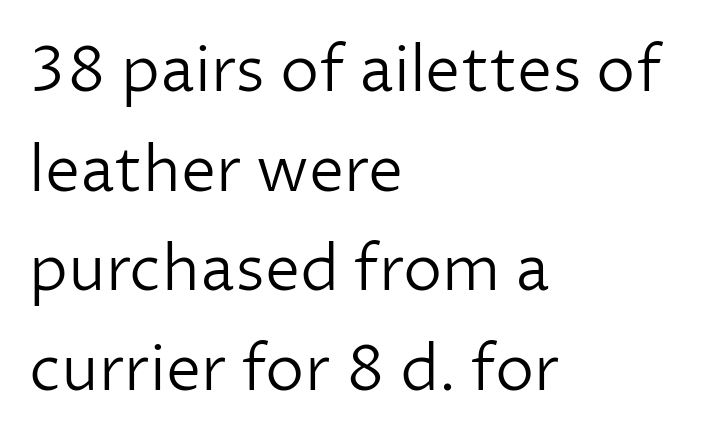
This rendering uses left alignment, leaving the right contour irregular. Nope, not italic — everything's standing straight. The rendering keeps characters at their native spacing. Letters have the restrained weight of plain body copy at most. Is this a fixed-width face? No — the glyphs have proportional, varying widths.
